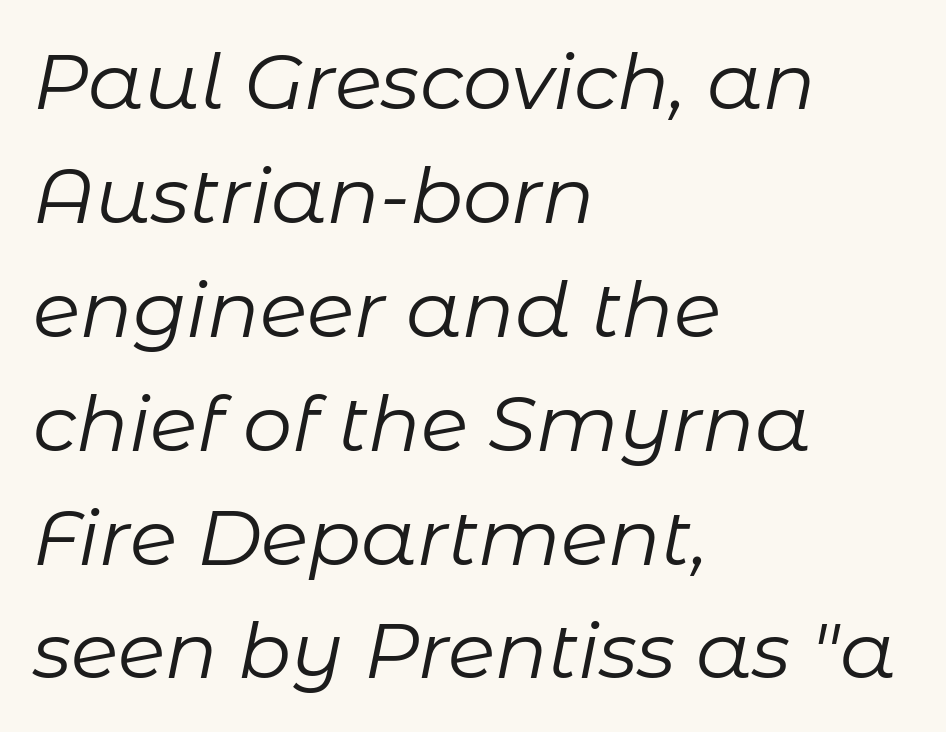
Q: Is the text bold? A: No.
Q: Is the text italic (slanted)? A: Yes, it leans right by about 11 degrees.
Q: Is the text underlined? A: No.
Q: How is the paragraph aligned? A: Left-aligned.
Q: Is the spacing between letters normal or unusually wide? A: Normal.
Q: Is the spacing between lines tight, normal or loose? A: Normal.
Q: Width (condensed, normal, or wide)? A: Normal.
Q: Stroke contrast? A: Low.
Q: x-height? A: Medium.
Q: Monospaced? A: No.
